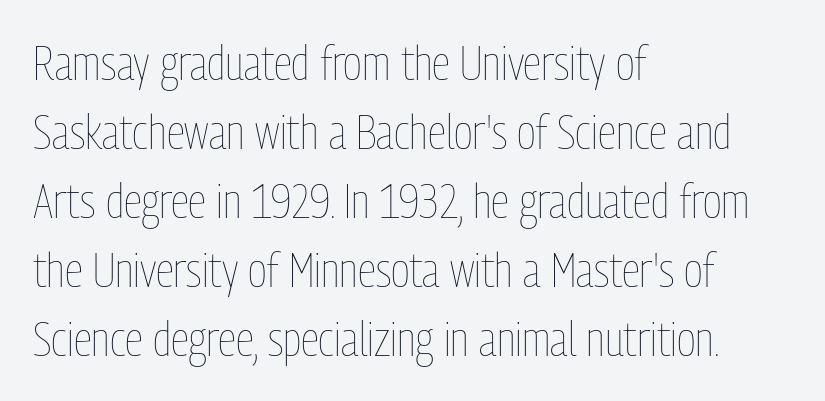
{"italic": "no", "bold": "no", "weight": "thin", "width": "condensed", "stroke_contrast": "low", "x_height": "medium", "monospaced": "no", "underline": "no", "align": "left", "line_spacing": "normal", "line_spacing_ratio": 1.44, "letter_spacing": "normal", "letter_spacing_em": 0.0, "glyph_px": 48}
